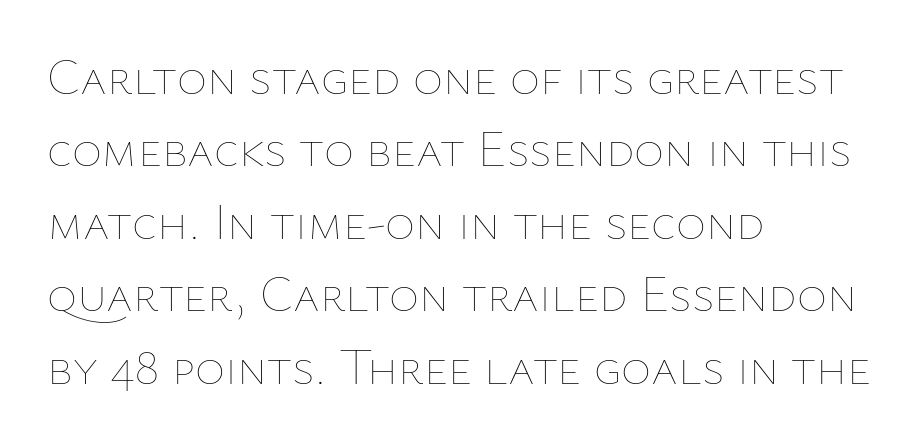
Descender tails drop into unmarked territory. Interline gaps are of average width in this sample. This is roman type, the default non-slanted kind. Between one letter and the next there's only the usual sliver of space.
